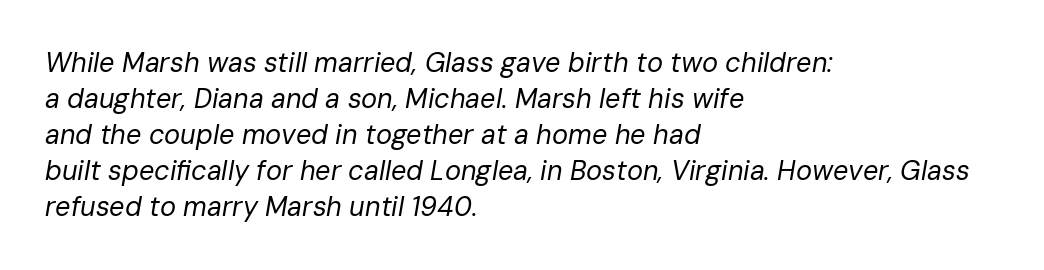
The image shows 27 px text type, italic (leaning right); set left-aligned, normal line spacing (1.33x), normal letter spacing, not underlined.
